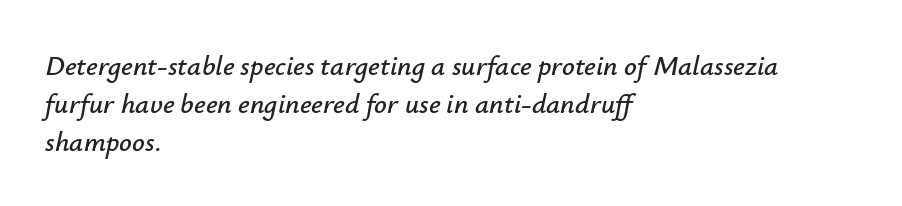
Q: Is the text italic (slanted)? A: Yes, it leans right by about 12 degrees.
Q: Is the text underlined? A: No.
Q: How is the paragraph aligned? A: Left-aligned.
Q: Is the spacing between letters normal or unusually wide? A: Normal.
Q: Is the spacing between lines tight, normal or loose? A: Normal.
Q: Width (condensed, normal, or wide)? A: Normal.
Q: Stroke contrast? A: Low.
Q: x-height? A: Small.
Q: Monospaced? A: No.
